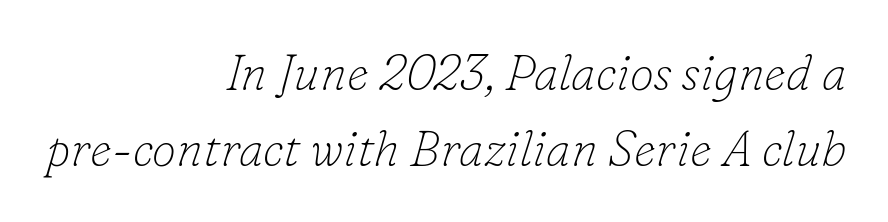
Q: Is the text bold? A: No.
Q: Is the text italic (slanted)? A: Yes, it leans right by about 16 degrees.
Q: Is the typeface a serif or a sans-serif typeface? A: Serif.
Q: Is the text underlined? A: No.
Q: How is the paragraph aligned? A: Right-aligned.
Q: Is the spacing between letters normal or unusually wide? A: Normal.
Q: Is the spacing between lines tight, normal or loose? A: Normal.
Q: Width (condensed, normal, or wide)? A: Normal.
Q: Stroke contrast? A: Low.
Q: x-height? A: Small.
Q: Monospaced? A: No.
